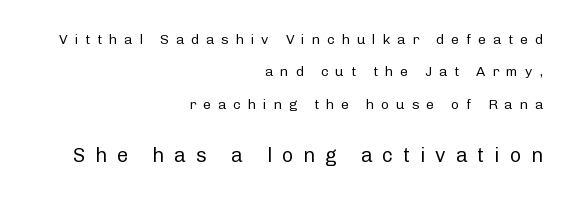
Q: Is the text bold? A: No.
Q: Is the text italic (slanted)? A: No, it is upright.
Q: Is the text underlined? A: No.
Q: How is the paragraph aligned? A: Right-aligned.
Q: Is the spacing between letters normal or unusually wide? A: Unusually wide.
Q: Is the spacing between lines tight, normal or loose? A: Loose.
Q: Which block of text is set in a larger size, the first (top) or the second (bottom)? A: The second (bottom) one.
